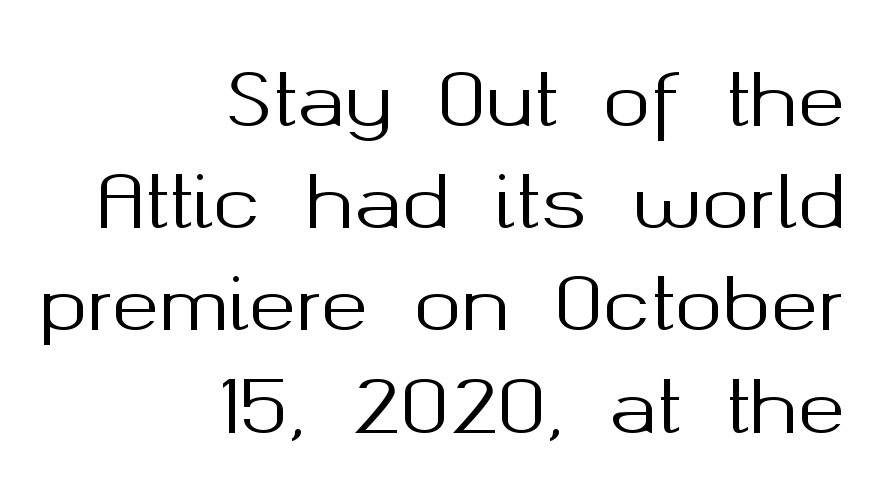
The image shows 72 px sans-serif type, upright; set right-aligned, normal line spacing (1.42x), normal letter spacing, not underlined; medium stroke contrast and a medium x-height.
